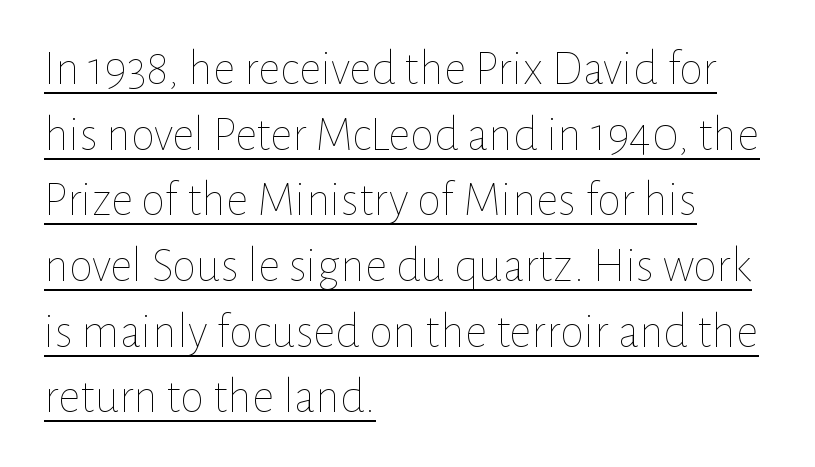
{"italic": "no", "bold": "no", "weight": "thin", "width": "normal", "stroke_contrast": "low", "x_height": "medium", "monospaced": "no", "underline": "yes", "align": "left", "line_spacing": "normal", "line_spacing_ratio": 1.34, "letter_spacing": "normal", "letter_spacing_em": 0.0, "glyph_px": 49}
